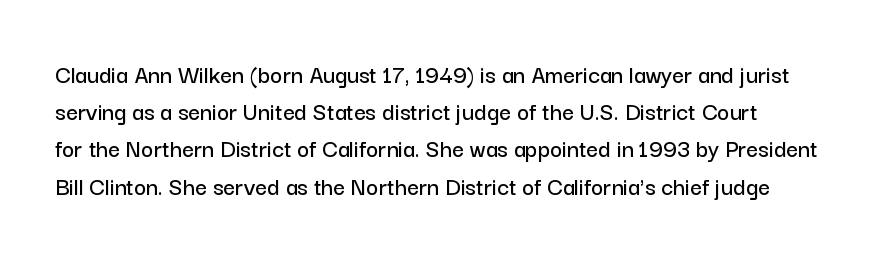
One glance says typical: line gaps are just what's usual. Check the space under the baseline: it is left empty. Inter-character spacing is left at the font's built-in metrics. Tall strokes in this sample are plumb rather than angled.
